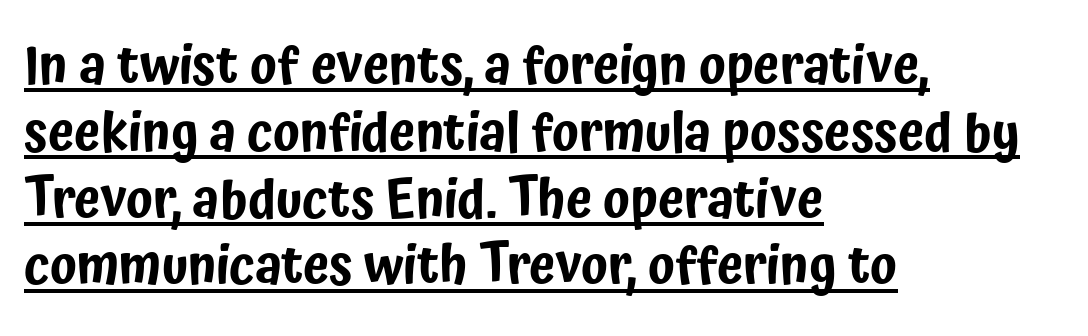
Q: Is the text italic (slanted)? A: No, it is upright.
Q: Is the typeface a serif or a sans-serif typeface? A: Sans-serif.
Q: Is the text underlined? A: Yes.
Q: How is the paragraph aligned? A: Left-aligned.
Q: Is the spacing between letters normal or unusually wide? A: Normal.
Q: Is the spacing between lines tight, normal or loose? A: Normal.
Q: Width (condensed, normal, or wide)? A: Condensed.
Q: Stroke contrast? A: Low.
Q: x-height? A: Medium.
Q: Monospaced? A: No.
